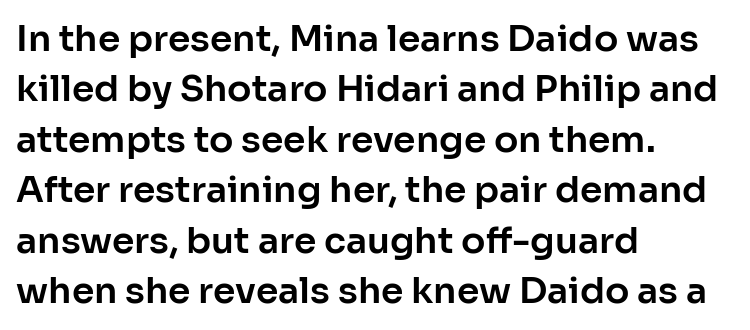
Rule under the text: the space is simply empty. Nope, not italic — everything's standing straight. Varying glyph widths throughout — classic text-font behaviour. Line beginnings align vertically; line endings do not.
